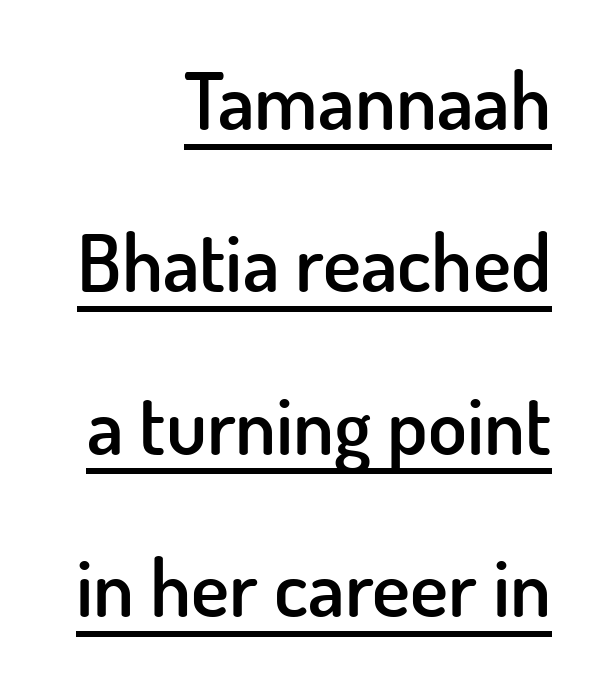
Summary of weight: moderately heavy, a semibold. The letterforms sit shoulder to shoulder at normal distance. The setting favours the right margin, as signatures and pull-quotes sometimes do. One glance says open: line gaps are wider than usual.
